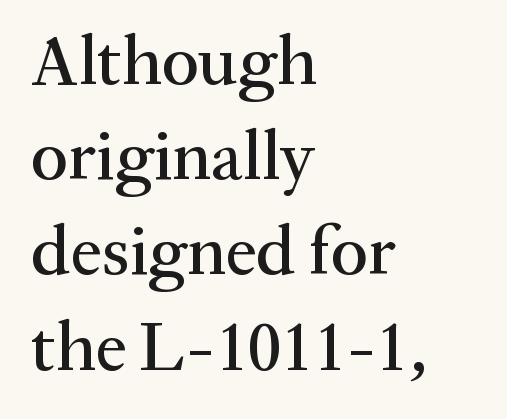
No italicization has been applied; the sample stays upright. Underlining? Definitely not there. A typesetter would call this proportional, since set widths differ per character. Spacing between characters is what you'd get straight out of the box. Line beginnings align vertically; line endings do not.
